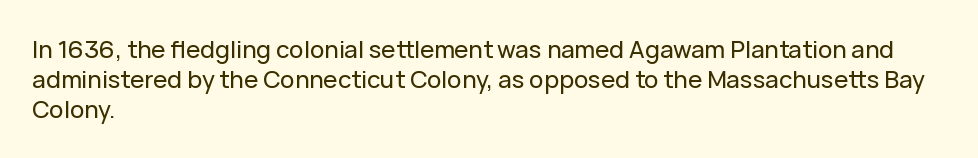
The lines in this sample share a left origin and differ only in where they stop. Tracking here is standard; glyphs follow each other at the usual distance. How would I describe the line gaps? Plain and ordinary. You can tell it's not italic because the verticals are truly vertical.
